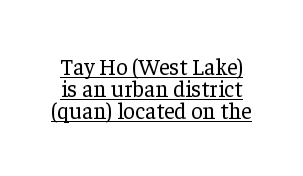
The image shows 23 px text type, upright; set tight line spacing (0.96x), normal letter spacing, underlined.
